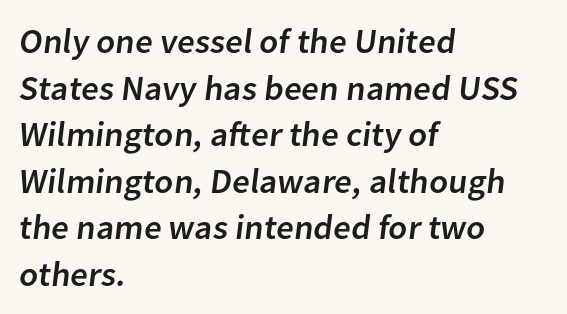
Q: Is the typeface a serif or a sans-serif typeface? A: Sans-serif.
Q: Is the text underlined? A: No.
Q: How is the paragraph aligned? A: Left-aligned.
Q: Is the spacing between letters normal or unusually wide? A: Normal.
Q: Is the spacing between lines tight, normal or loose? A: Normal.
Q: Width (condensed, normal, or wide)? A: Normal.
Q: Stroke contrast? A: Low.
Q: x-height? A: Medium.
Q: Monospaced? A: No.
